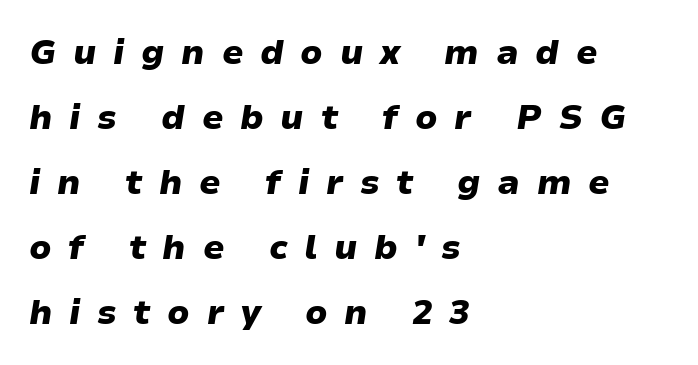
{"italic": "yes", "lean": "right", "slant_degrees": 9, "bold": "yes", "weight": "heavy", "width": "wide", "stroke_contrast": "low", "x_height": "medium", "monospaced": "no", "underline": "no", "align": "left", "line_spacing": "loose", "line_spacing_ratio": 1.91, "letter_spacing": "wide", "letter_spacing_em": 0.49, "glyph_px": 34}
